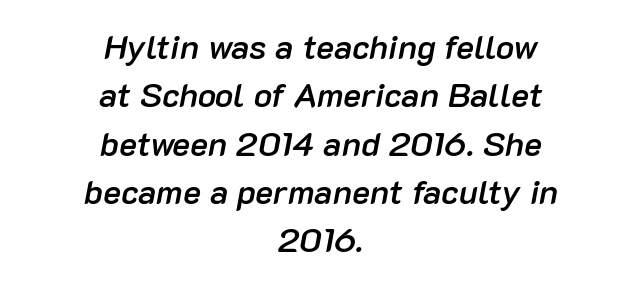
{"italic": "yes", "lean": "right", "slant_degrees": 10, "bold": "semi", "weight": "semibold", "width": "normal", "stroke_contrast": "low", "x_height": "medium", "monospaced": "no", "underline": "no", "align": "center", "line_spacing": "normal", "line_spacing_ratio": 1.42, "letter_spacing": "normal", "letter_spacing_em": 0.0, "glyph_px": 34}
